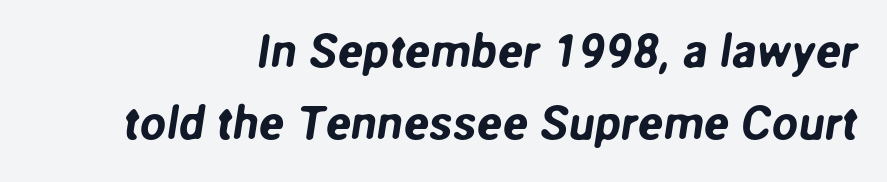
Characters follow at the spacing the type designer built in. Descenders hang freely into open space. The type family on display is of the sans-serif kind. These lines are rendered in a variable-pitch font. The rag falls on the left side of this text block. Line spacing here is normal.
